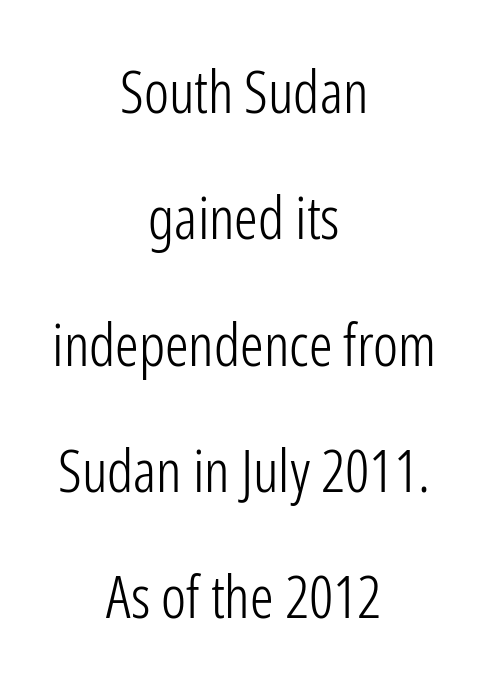
Do the characters align in a grid? No, the font is proportional. Every character sits straight up, as roman type does. Descenders hang freely into open space. This reads as an unemphasized weight, regular at the heaviest. Caption: standard tracking, unaltered. Compared with typical paragraphs, the rows here are farther apart.
